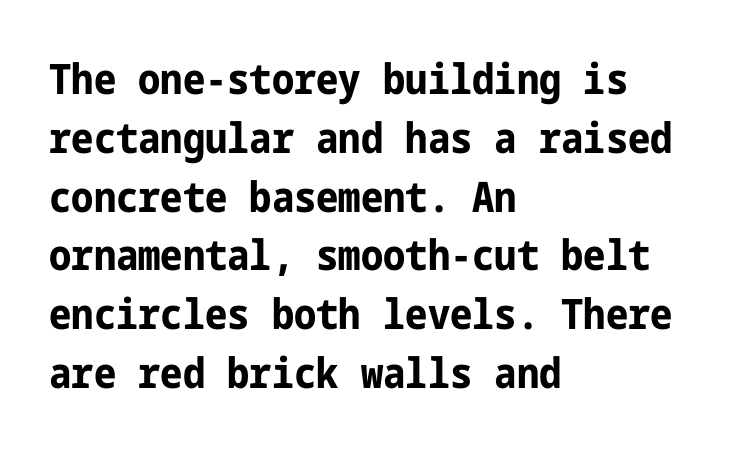
Q: Is the text bold? A: Yes.
Q: Is the text italic (slanted)? A: No, it is upright.
Q: Is the typeface a serif or a sans-serif typeface? A: Sans-serif.
Q: Is the text underlined? A: No.
Q: How is the paragraph aligned? A: Left-aligned.
Q: Is the spacing between letters normal or unusually wide? A: Normal.
Q: Is the spacing between lines tight, normal or loose? A: Normal.
Q: Width (condensed, normal, or wide)? A: Condensed.
Q: Stroke contrast? A: Low.
Q: x-height? A: Medium.
